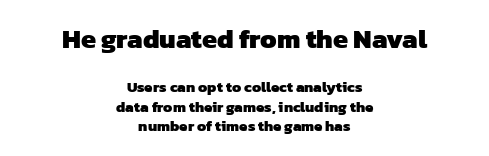
The image shows 27 px bold type; set centered, normal line spacing (1.31x), normal letter spacing, not underlined; the first (top) block is 1.8x larger.
